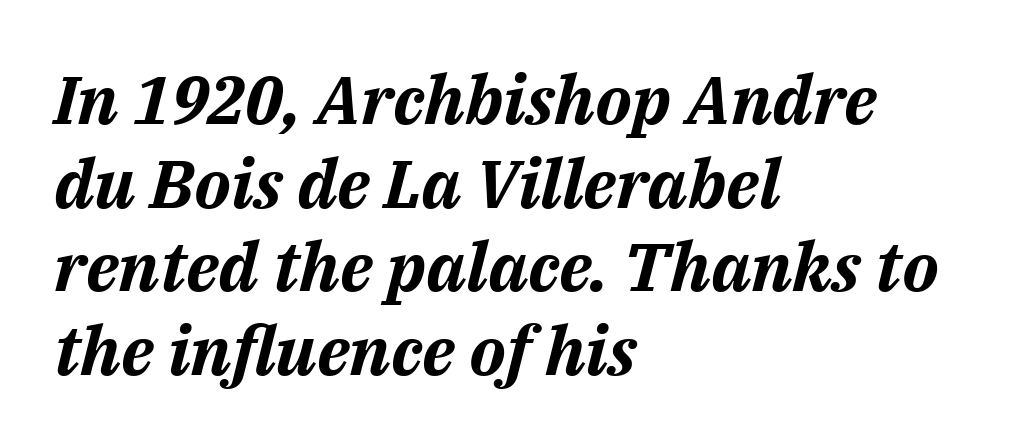
Q: Is the text bold? A: Yes.
Q: Is the text italic (slanted)? A: Yes, it leans right by about 14 degrees.
Q: Is the text underlined? A: No.
Q: How is the paragraph aligned? A: Left-aligned.
Q: Is the spacing between letters normal or unusually wide? A: Normal.
Q: Width (condensed, normal, or wide)? A: Normal.
Q: Stroke contrast? A: Medium.
Q: x-height? A: Medium.
Q: Monospaced? A: No.
